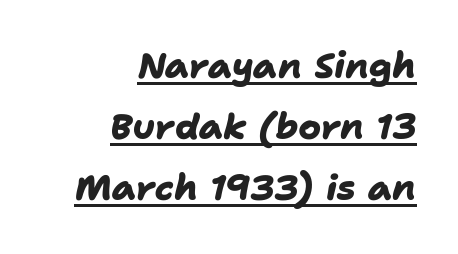
The image shows 35 px heavy sans-serif type; set right-aligned, line spacing 1.74x, normal letter spacing, underlined; low stroke contrast and a medium x-height.
